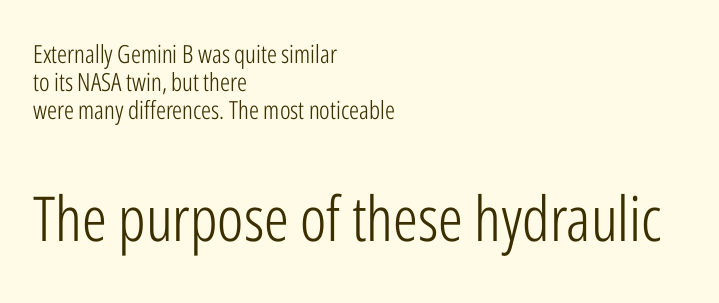
{"serif": "no", "italic": "no", "bold": "no", "weight": "light", "width": "condensed", "stroke_contrast": "low", "x_height": "medium", "monospaced": "no", "underline": "no", "align": "left", "line_spacing": "tight", "line_spacing_ratio": 1.12, "letter_spacing": "normal", "letter_spacing_em": 0.0, "larger_block": "second", "size_ratio": 2.48, "glyph_px": 62}
